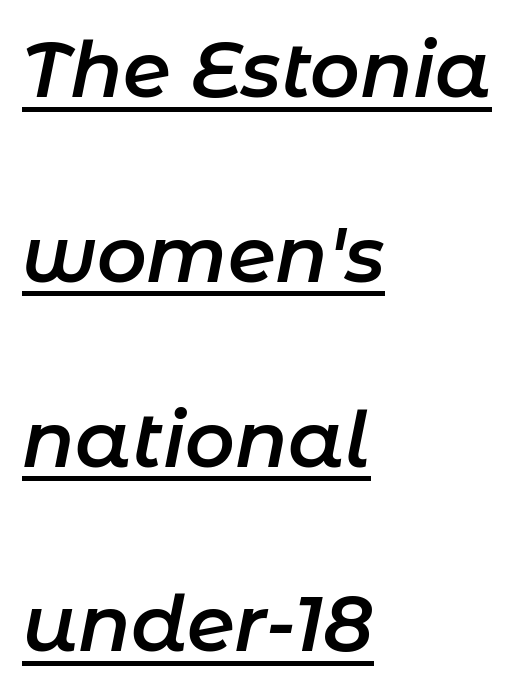
{"italic": "yes", "lean": "right", "slant_degrees": 11, "bold": "semi", "weight": "semibold", "width": "normal", "stroke_contrast": "low", "x_height": "medium", "monospaced": "no", "underline": "yes", "align": "left", "line_spacing": "loose", "line_spacing_ratio": 2.4, "letter_spacing": "normal", "letter_spacing_em": 0.0, "glyph_px": 77}
